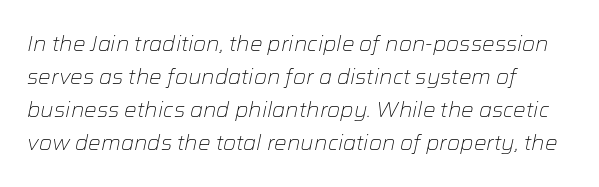
Q: Is the text bold? A: No.
Q: Is the text italic (slanted)? A: Yes, it leans right by about 12 degrees.
Q: Is the text underlined? A: No.
Q: How is the paragraph aligned? A: Left-aligned.
Q: Is the spacing between letters normal or unusually wide? A: Normal.
Q: Is the spacing between lines tight, normal or loose? A: Normal.
